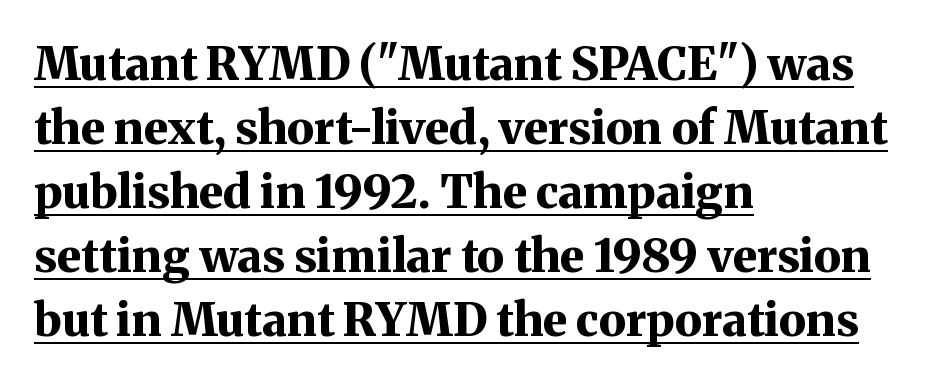
The rendering keeps characters at their native spacing. The lines are quadded left. The words here are underlined. The letters advance in unequal steps, a hallmark of proportional type.
